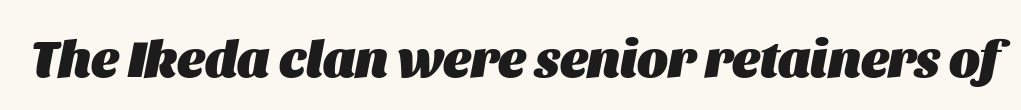
Q: Is the text bold? A: Yes.
Q: Is the text italic (slanted)? A: Yes, it leans right by about 11 degrees.
Q: Is the text underlined? A: No.
Q: Is the spacing between letters normal or unusually wide? A: Normal.
Q: Width (condensed, normal, or wide)? A: Normal.
Q: Stroke contrast? A: Medium.
Q: x-height? A: Large.
Q: Monospaced? A: No.
